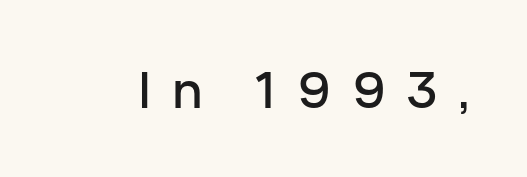
{"serif": "no", "italic": "no", "width": "normal", "stroke_contrast": "low", "x_height": "medium", "monospaced": "no", "underline": "no", "letter_spacing": "wide", "letter_spacing_em": 0.41, "glyph_px": 50}
